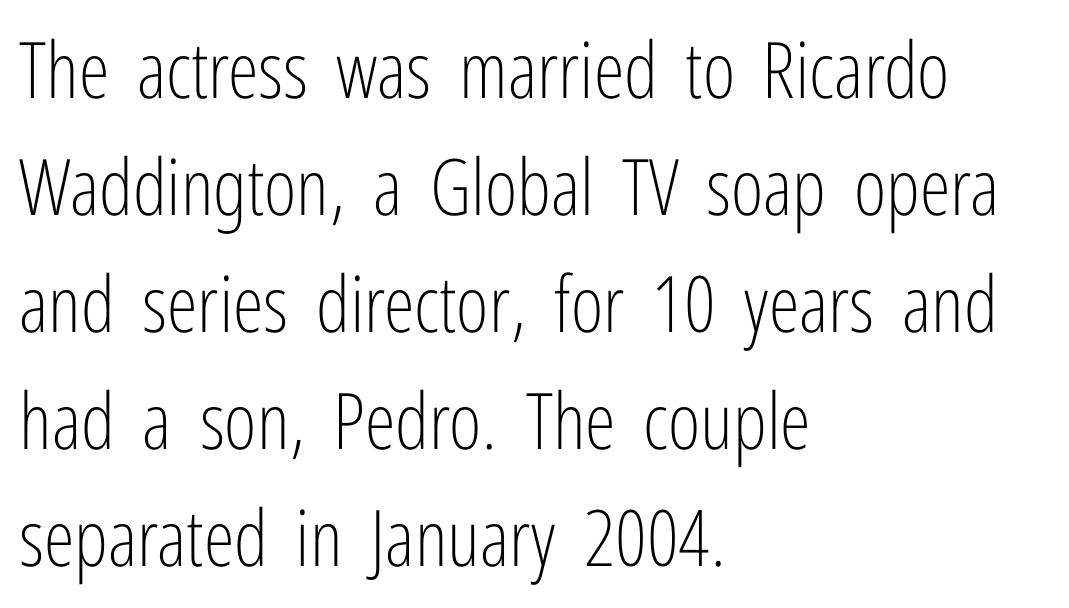
{"serif": "no", "italic": "no", "bold": "no", "weight": "light", "width": "condensed", "stroke_contrast": "low", "x_height": "medium", "monospaced": "no", "underline": "no", "align": "left", "line_spacing": "normal", "line_spacing_ratio": 1.5, "letter_spacing": "normal", "letter_spacing_em": 0.0, "glyph_px": 78}
